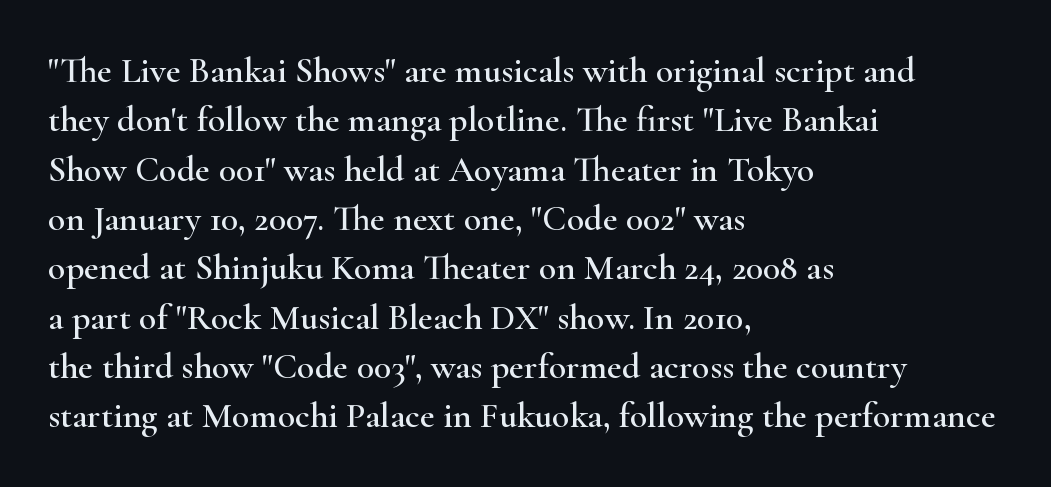
The image shows 36 px wide serif type, upright; set left-aligned, normal line spacing (1.37x), normal letter spacing, not underlined; high stroke contrast and a small x-height.
